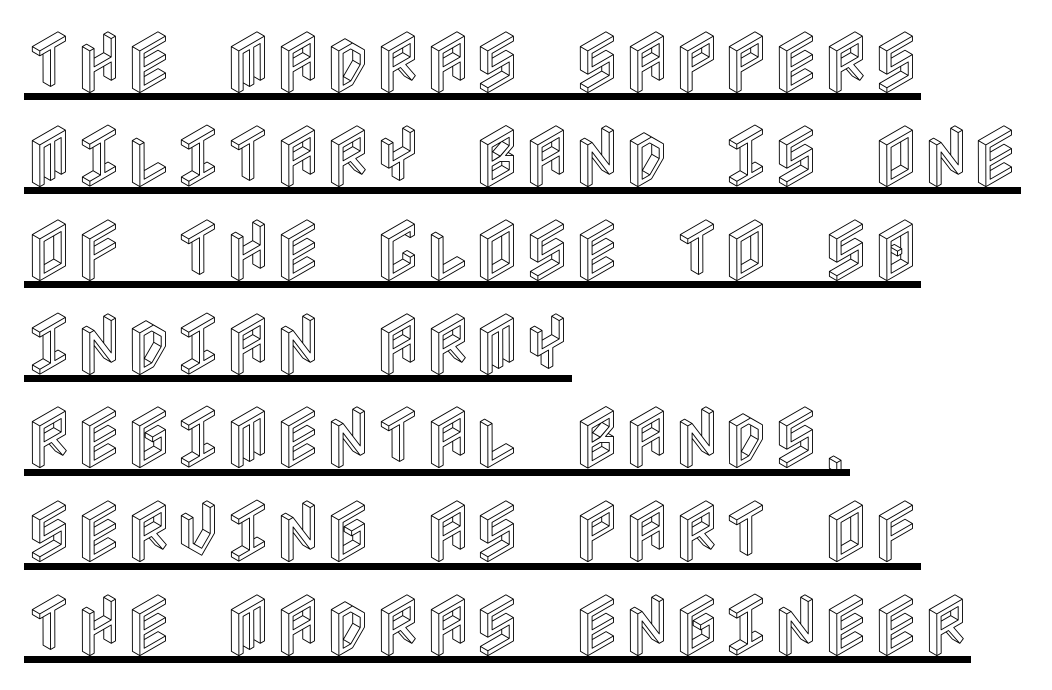
Q: Is the text italic (slanted)? A: No, it is upright.
Q: Is the text underlined? A: Yes.
Q: How is the paragraph aligned? A: Left-aligned.
Q: Is the spacing between letters normal or unusually wide? A: Normal.
Q: Is the spacing between lines tight, normal or loose? A: Normal.
Q: Width (condensed, normal, or wide)? A: Condensed.
Q: x-height? A: Large.
